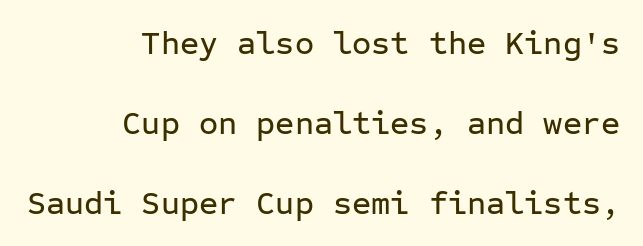
{"serif": "no", "italic": "no", "width": "normal", "stroke_contrast": "low", "x_height": "medium", "monospaced": "yes", "underline": "no", "align": "right", "line_spacing": "loose", "line_spacing_ratio": 2.43, "letter_spacing": "normal", "letter_spacing_em": 0.0, "glyph_px": 33}
